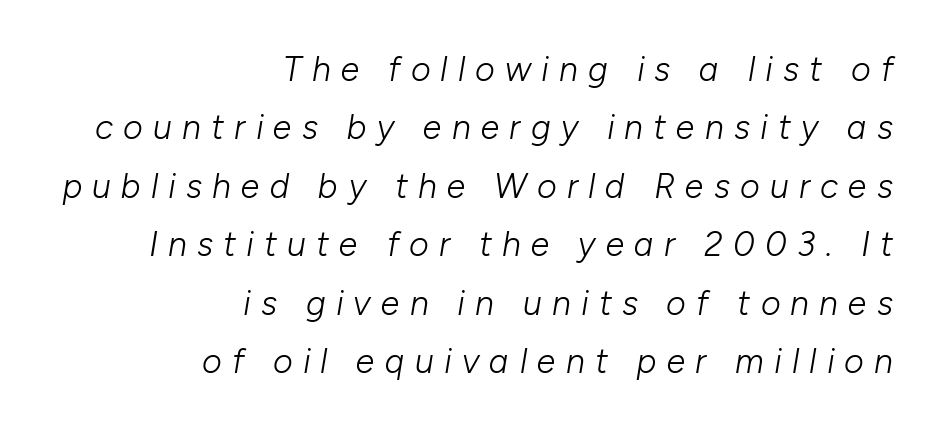
Q: Is the text bold? A: No.
Q: Is the text italic (slanted)? A: Yes, it leans right by about 10 degrees.
Q: Is the text underlined? A: No.
Q: How is the paragraph aligned? A: Right-aligned.
Q: Is the spacing between letters normal or unusually wide? A: Unusually wide.
Q: Width (condensed, normal, or wide)? A: Normal.
Q: Stroke contrast? A: Low.
Q: x-height? A: Medium.
Q: Monospaced? A: No.
